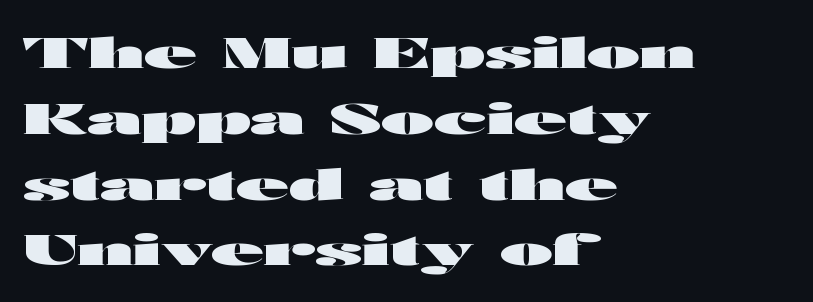
The image shows 43 px heavy, wide sans-serif type, upright; set left-aligned, normal line spacing (1.53x), normal letter spacing, not underlined; high stroke contrast and a medium x-height.
